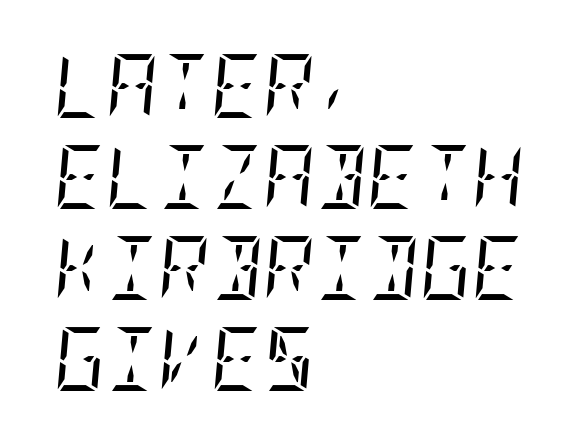
The image shows 64 px regular-weight, condensed serif type, italic (leaning right); set left-aligned, normal line spacing (1.42x), normal letter spacing, not underlined; low stroke contrast and a large x-height.
